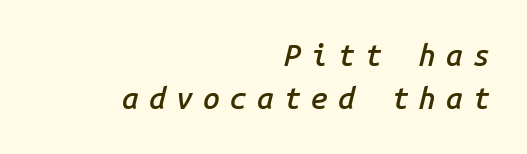
Each word looks stretched out because of the extra space between its letters. This sample uses an oblique cut, with every glyph tilted off the vertical. This rendering uses right alignment, leaving the left contour irregular. Each new line begins a customary step beneath the previous one. The glyphs have the mass of a demibold cut, below bold. This sample has the even, mechanical cadence of fixed-width lettering.
